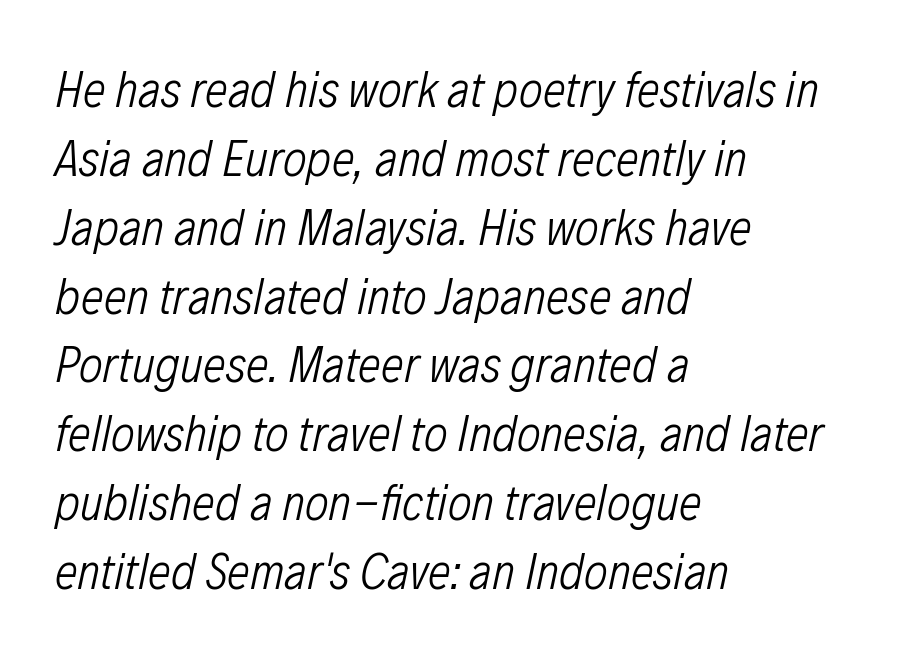
The rows are spaced the way most documents space them. The string is rendered with underlining switched off. A typesetter would call this proportional, since set widths differ per character. The face looks like a standard text weight, possibly lighter. Compared with ordinary roman type, these characters are visibly tilted.
